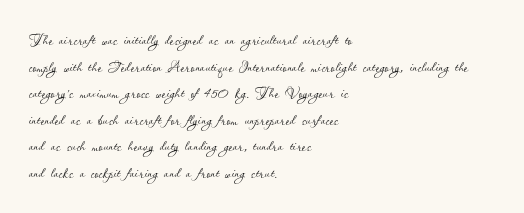
Does the copy run flush right? No — it runs flush left. The block of text has a typical density, with ordinary space between rows. This sample uses plain, unmodified letter spacing. The zone under the glyphs is completely vacant. Stem width sits at or under what a default text font uses.
